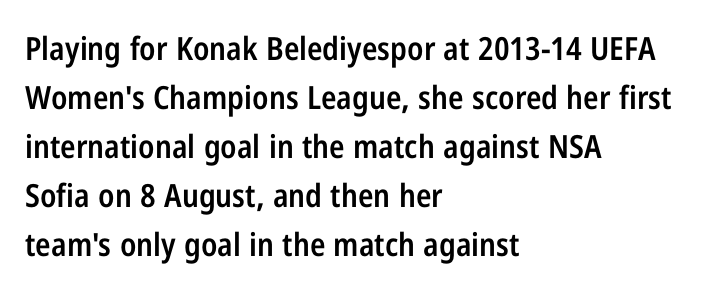
The image shows 32 px semibold, condensed sans-serif type, upright; set left-aligned, normal line spacing (1.53x), normal letter spacing, not underlined; low stroke contrast and a medium x-height.
